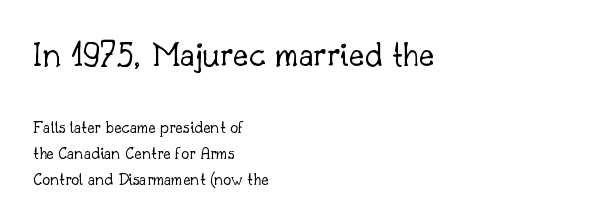
{"italic": "no", "bold": "no", "weight": "light", "width": "normal", "stroke_contrast": "low", "x_height": "small", "monospaced": "no", "underline": "no", "align": "left", "line_spacing": "normal", "line_spacing_ratio": 1.45, "letter_spacing": "normal", "letter_spacing_em": 0.0, "larger_block": "first", "size_ratio": 2.06, "glyph_px": 37}
